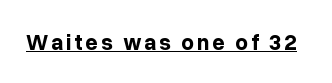
{"italic": "no", "bold": "yes", "underline": "yes", "glyph_px": 22}
